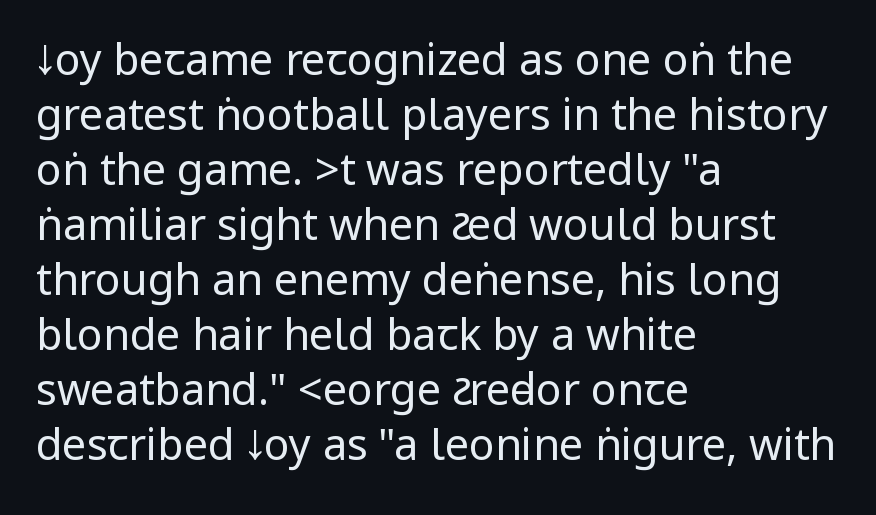
Q: Is the text bold? A: No.
Q: Is the text italic (slanted)? A: No, it is upright.
Q: Is the typeface a serif or a sans-serif typeface? A: Sans-serif.
Q: Is the text underlined? A: No.
Q: How is the paragraph aligned? A: Left-aligned.
Q: Is the spacing between letters normal or unusually wide? A: Normal.
Q: Is the spacing between lines tight, normal or loose? A: Normal.
Q: Width (condensed, normal, or wide)? A: Condensed.
Q: Stroke contrast? A: Low.
